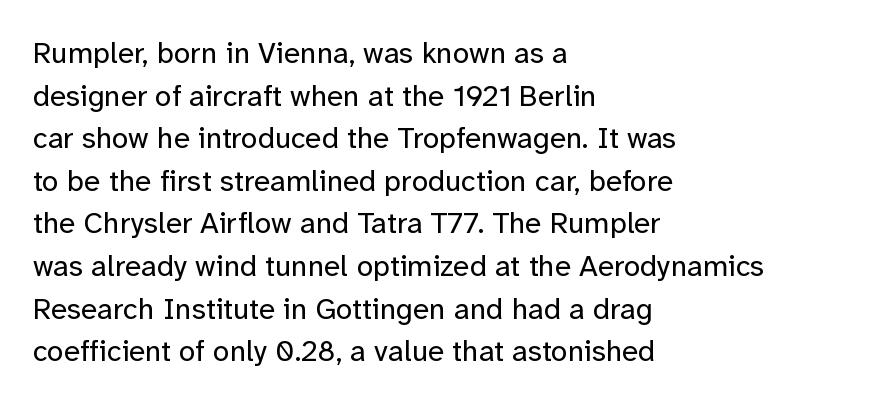
{"serif": "no", "italic": "no", "bold": "no", "weight": "regular", "width": "normal", "stroke_contrast": "low", "x_height": "medium", "monospaced": "no", "underline": "no", "align": "left", "line_spacing": "normal", "line_spacing_ratio": 1.42, "letter_spacing": "normal", "letter_spacing_em": 0.0, "glyph_px": 30}
